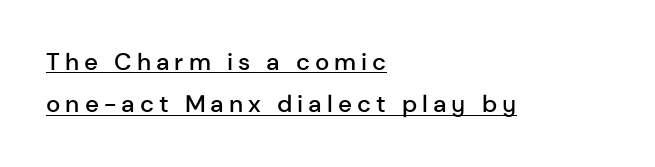
The horizontal fit of the characters is loose and conspicuously gappy. The rendering uses a semibold face; strokes are thickened but not to full bold. Does the lettering tilt? It doesn't — this is upright. Caption: multi-line text, flush left, ragged right.
